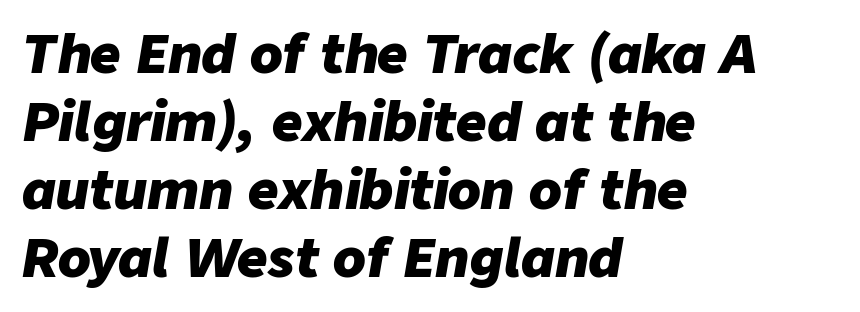
Q: Is the text bold? A: Yes.
Q: Is the text italic (slanted)? A: Yes, it leans right by about 9 degrees.
Q: Is the text underlined? A: No.
Q: How is the paragraph aligned? A: Left-aligned.
Q: Is the spacing between letters normal or unusually wide? A: Normal.
Q: Is the spacing between lines tight, normal or loose? A: Normal.
Q: Width (condensed, normal, or wide)? A: Normal.
Q: Stroke contrast? A: Low.
Q: x-height? A: Medium.
Q: Monospaced? A: No.
